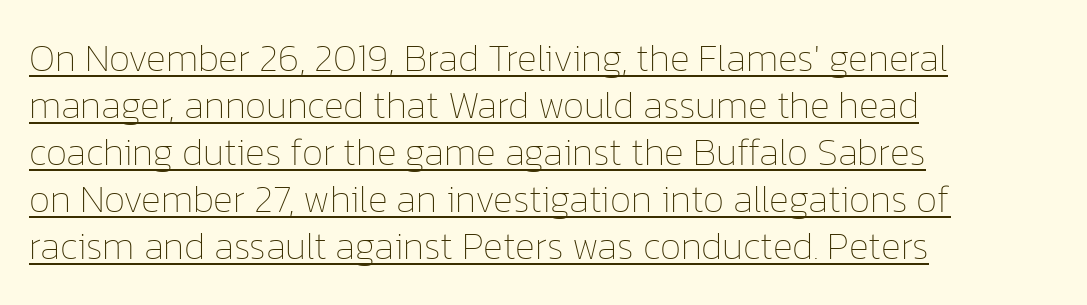
Underline: present. Unlike italic type, these characters show no tilt at all. The rendering keeps characters at their native spacing. Character widths vary here, with narrow letters taking less room than wide ones. Typeset ragged right — the left edge is the straight one.
